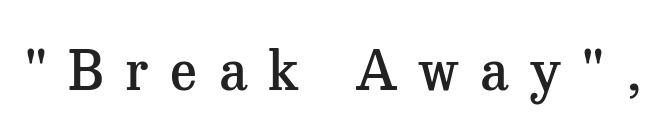
{"serif": "yes", "italic": "no", "bold": "semi", "weight": "semibold", "width": "normal", "stroke_contrast": "medium", "x_height": "medium", "monospaced": "no", "underline": "no", "letter_spacing": "wide", "letter_spacing_em": 0.39, "glyph_px": 55}
